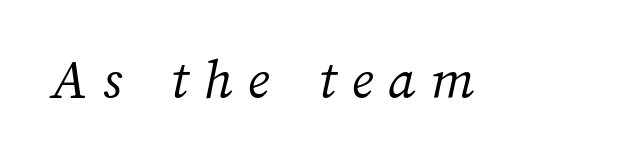
The image shows 58 px light type; set unusually wide letter spacing (+0.26 em), not underlined; medium stroke contrast and a medium x-height.
